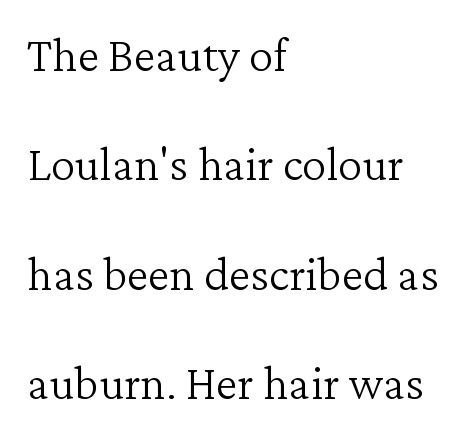
Q: Is the text bold? A: No.
Q: Is the text italic (slanted)? A: No, it is upright.
Q: Is the typeface a serif or a sans-serif typeface? A: Serif.
Q: Is the text underlined? A: No.
Q: How is the paragraph aligned? A: Left-aligned.
Q: Is the spacing between letters normal or unusually wide? A: Normal.
Q: Is the spacing between lines tight, normal or loose? A: Loose.
Q: Width (condensed, normal, or wide)? A: Normal.
Q: Stroke contrast? A: Low.
Q: x-height? A: Medium.
Q: Monospaced? A: No.
